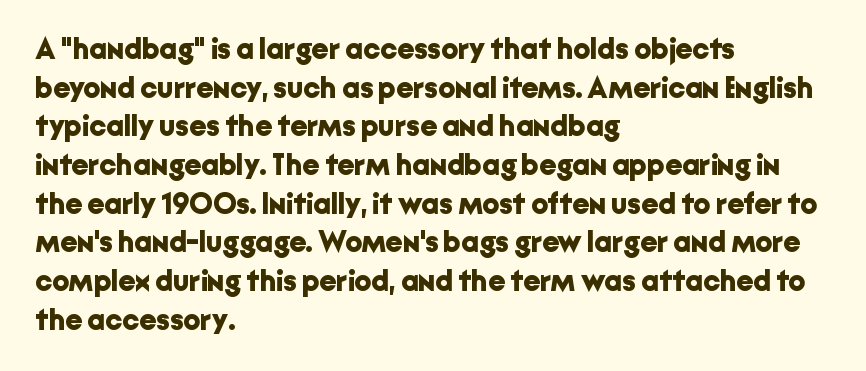
The rows are spaced the way most documents space them. Character widths vary here, with narrow letters taking less room than wide ones. Italic: no, the glyphs are upright roman. The passage shown has conventional tracking throughout.
